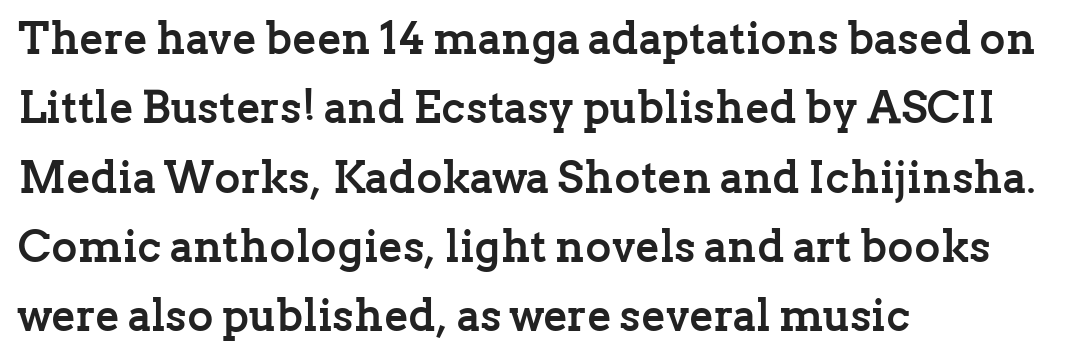
Q: Is the text bold? A: Yes.
Q: Is the text italic (slanted)? A: No, it is upright.
Q: Is the typeface a serif or a sans-serif typeface? A: Serif.
Q: Is the text underlined? A: No.
Q: How is the paragraph aligned? A: Left-aligned.
Q: Is the spacing between letters normal or unusually wide? A: Normal.
Q: Is the spacing between lines tight, normal or loose? A: Normal.
Q: Width (condensed, normal, or wide)? A: Normal.
Q: Stroke contrast? A: Low.
Q: x-height? A: Medium.
Q: Monospaced? A: No.
